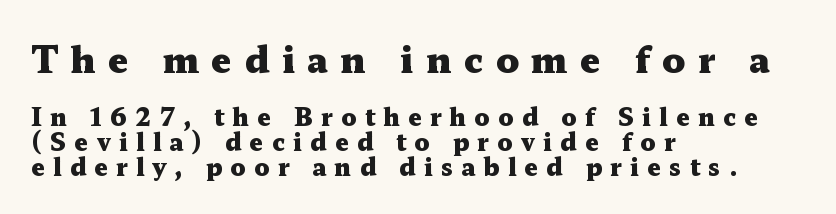
{"serif": "yes", "italic": "no", "bold": "yes", "weight": "heavy", "width": "wide", "stroke_contrast": "medium", "x_height": "medium", "monospaced": "no", "underline": "no", "align": "left", "line_spacing": "tight", "line_spacing_ratio": 1.05, "letter_spacing": "wide", "letter_spacing_em": 0.34, "larger_block": "first", "size_ratio": 1.5, "glyph_px": 36}
